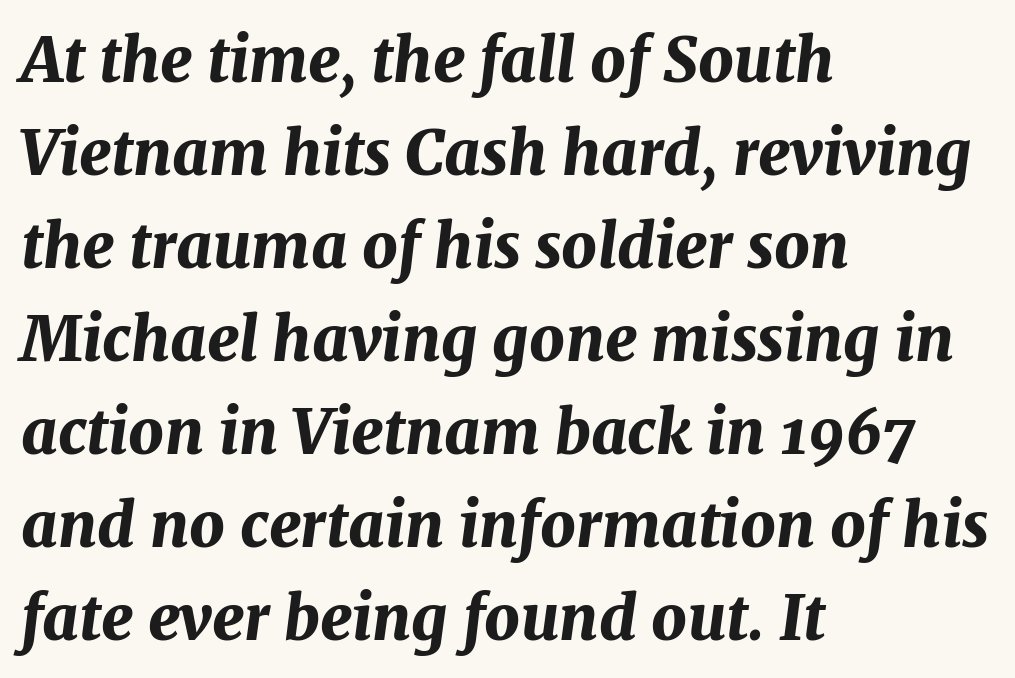
Q: Is the text bold? A: Yes.
Q: Is the text italic (slanted)? A: Yes, it leans right by about 7 degrees.
Q: Is the text underlined? A: No.
Q: How is the paragraph aligned? A: Left-aligned.
Q: Is the spacing between letters normal or unusually wide? A: Normal.
Q: Is the spacing between lines tight, normal or loose? A: Normal.
Q: Width (condensed, normal, or wide)? A: Normal.
Q: Stroke contrast? A: Medium.
Q: x-height? A: Medium.
Q: Monospaced? A: No.
